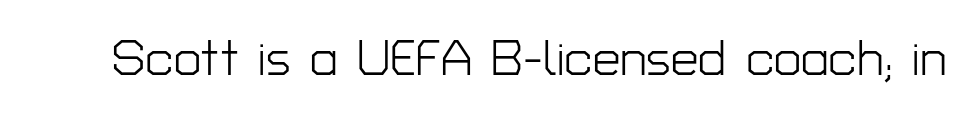
Ink coverage per letter is moderate at most. The glyphs are unaccompanied by any horizontal stroke below them. This is the regular roman posture of the typeface. Letter spacing: default.
